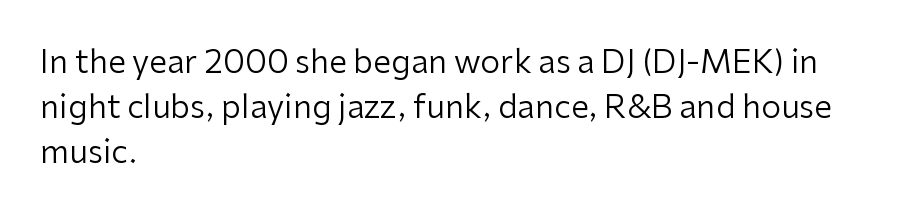
The image shows 32 px regular-weight sans-serif type, upright; set left-aligned, normal line spacing (1.41x), normal letter spacing, not underlined; low stroke contrast and a medium x-height.
